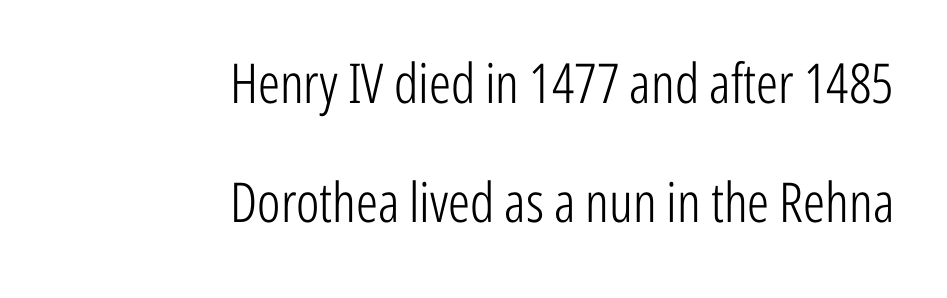
Q: Is the text bold? A: No.
Q: Is the text italic (slanted)? A: No, it is upright.
Q: Is the typeface a serif or a sans-serif typeface? A: Sans-serif.
Q: Is the text underlined? A: No.
Q: How is the paragraph aligned? A: Right-aligned.
Q: Is the spacing between letters normal or unusually wide? A: Normal.
Q: Is the spacing between lines tight, normal or loose? A: Loose.
Q: Width (condensed, normal, or wide)? A: Condensed.
Q: Stroke contrast? A: Low.
Q: x-height? A: Medium.
Q: Monospaced? A: No.
